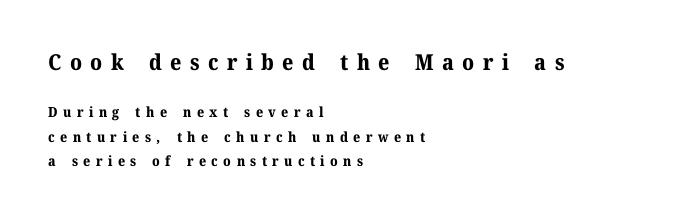
{"italic": "no", "bold": "yes", "underline": "no", "align": "left", "line_spacing_ratio": 1.72, "letter_spacing": "wide", "letter_spacing_em": 0.38, "larger_block": "first", "size_ratio": 1.57, "glyph_px": 22}
